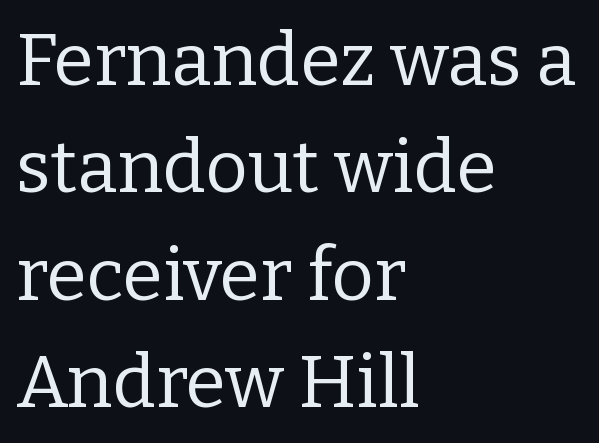
Q: Is the text bold? A: No.
Q: Is the text italic (slanted)? A: No, it is upright.
Q: Is the typeface a serif or a sans-serif typeface? A: Serif.
Q: Is the text underlined? A: No.
Q: How is the paragraph aligned? A: Left-aligned.
Q: Is the spacing between letters normal or unusually wide? A: Normal.
Q: Is the spacing between lines tight, normal or loose? A: Normal.
Q: Width (condensed, normal, or wide)? A: Normal.
Q: Stroke contrast? A: Low.
Q: x-height? A: Medium.
Q: Monospaced? A: No.
